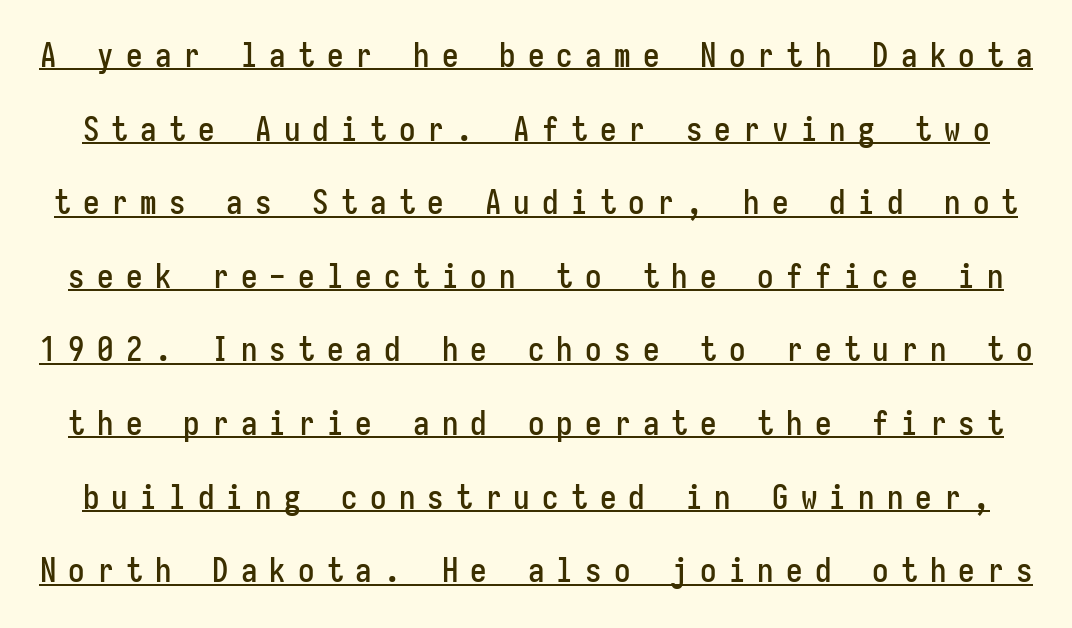
Tracking here is generous; glyphs stand well apart from one another. Unlike a traditional serif, this face leaves its strokes unadorned. Fixed-width glyphs throughout — classic coding-font behaviour. The lines are spread far apart with generous leading.
